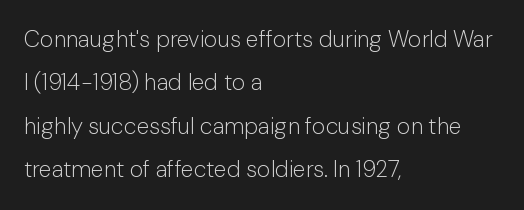
The image shows 23 px text type, upright; set left-aligned, line spacing 1.89x, normal letter spacing, not underlined.
